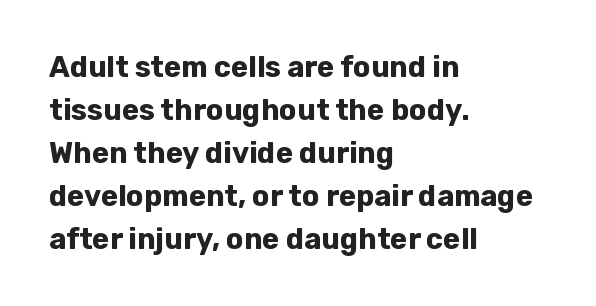
A sans-serif font was chosen for this passage. The tracking reads as untouched default to a designer's eye. A normal amount of white space separates one row of letters from the next. Heavy, bold letterforms. A typesetter would call this proportional, since set widths differ per character. Does the lettering tilt? It doesn't — this is upright.
